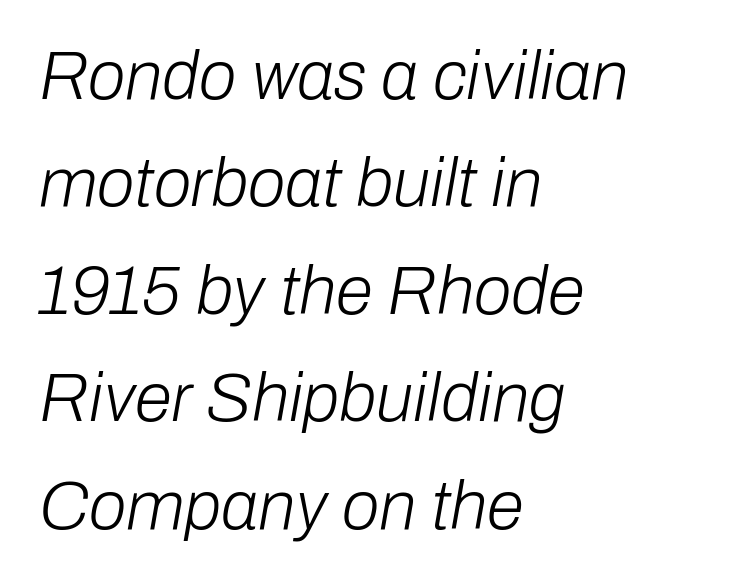
The image shows 68 px light type, italic (leaning right); set left-aligned, normal line spacing (1.58x), normal letter spacing, not underlined; low stroke contrast and a medium x-height.
